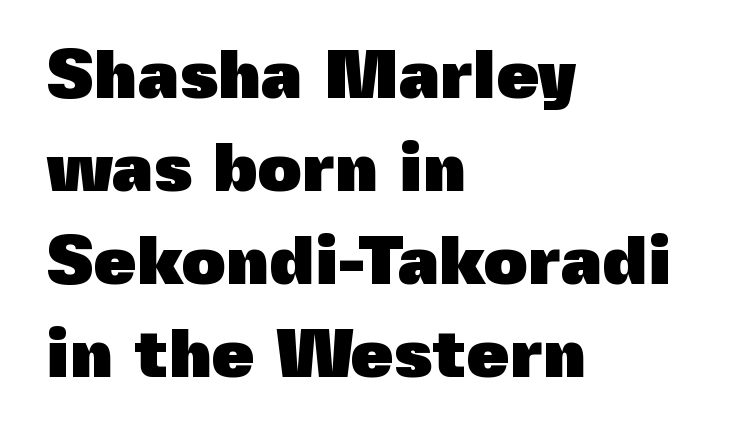
{"serif": "no", "italic": "no", "bold": "yes", "weight": "heavy", "width": "normal", "x_height": "medium", "monospaced": "no", "underline": "no", "align": "left", "line_spacing": "normal", "line_spacing_ratio": 1.35, "letter_spacing": "normal", "letter_spacing_em": 0.0, "glyph_px": 69}
